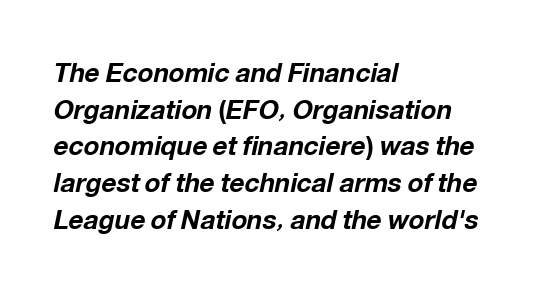
Q: Is the text bold? A: Yes.
Q: Is the text italic (slanted)? A: Yes, it leans right by about 12 degrees.
Q: Is the text underlined? A: No.
Q: How is the paragraph aligned? A: Left-aligned.
Q: Is the spacing between letters normal or unusually wide? A: Normal.
Q: Is the spacing between lines tight, normal or loose? A: Normal.
